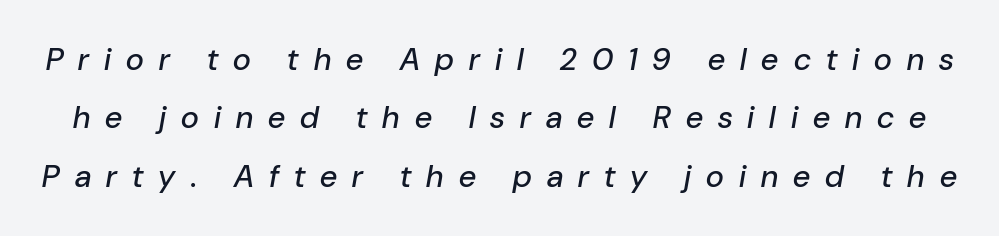
Q: Is the text italic (slanted)? A: Yes, it leans right by about 10 degrees.
Q: Is the text underlined? A: No.
Q: Is the spacing between letters normal or unusually wide? A: Unusually wide.
Q: Width (condensed, normal, or wide)? A: Normal.
Q: Stroke contrast? A: Low.
Q: x-height? A: Medium.
Q: Monospaced? A: No.
